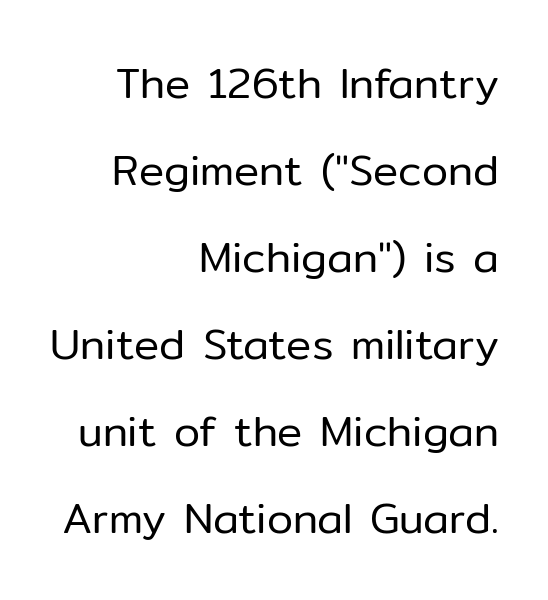
Characters follow at the spacing the type designer built in. Note: no serifs on the glyphs. Typeset ragged left — the right edge is the straight one. Is this a fixed-width face? No — the glyphs have proportional, varying widths. A light-to-regular cut is what we see here.
